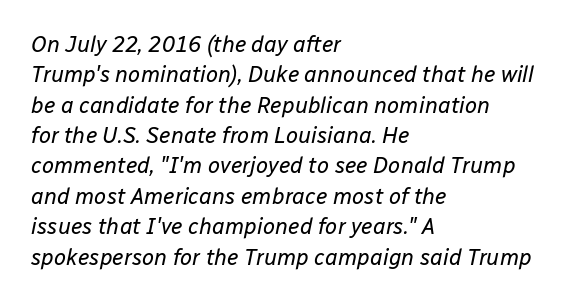
The image shows 22 px text type, italic (leaning right); set left-aligned, normal line spacing (1.38x), normal letter spacing, not underlined.
